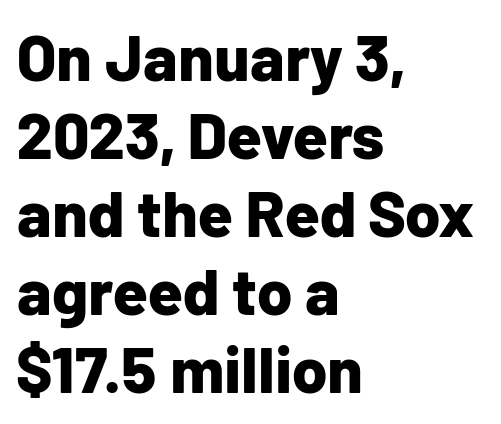
Q: Is the text bold? A: Yes.
Q: Is the text italic (slanted)? A: No, it is upright.
Q: Is the typeface a serif or a sans-serif typeface? A: Sans-serif.
Q: Is the text underlined? A: No.
Q: How is the paragraph aligned? A: Left-aligned.
Q: Is the spacing between letters normal or unusually wide? A: Normal.
Q: Width (condensed, normal, or wide)? A: Normal.
Q: Stroke contrast? A: Low.
Q: x-height? A: Medium.
Q: Monospaced? A: No.
